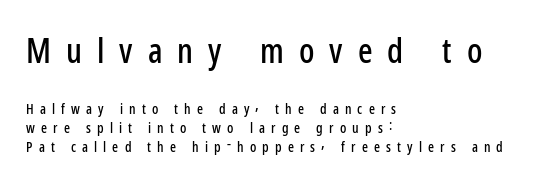
The passage is arranged the way most books set body copy — flush left. Top chunk: large. Bottom chunk: small. The text was rendered using a sans face with plain stroke endings. This is the regular roman posture of the typeface. Line spacing here is normal.
